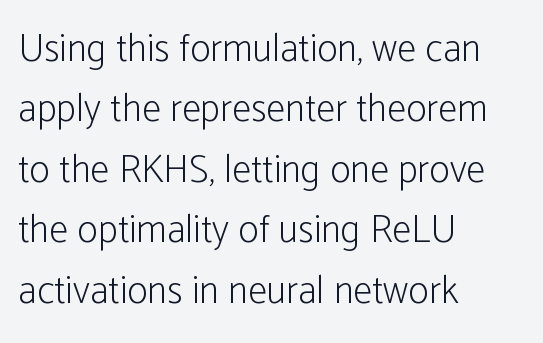
The image shows 39 px light, condensed sans-serif type, upright; set left-aligned, normal line spacing (1.55x), normal letter spacing, not underlined; low stroke contrast and a medium x-height.
